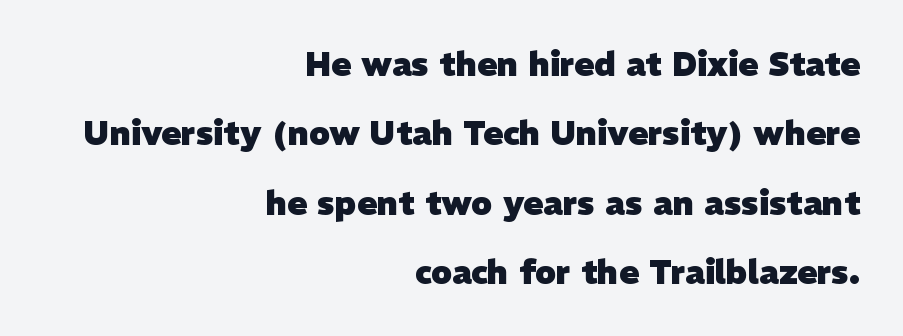
{"serif": "no", "bold": "yes", "weight": "heavy", "width": "normal", "stroke_contrast": "low", "x_height": "medium", "monospaced": "no", "underline": "no", "align": "right", "line_spacing": "loose", "line_spacing_ratio": 2.1, "letter_spacing": "normal", "letter_spacing_em": 0.0, "glyph_px": 33}
